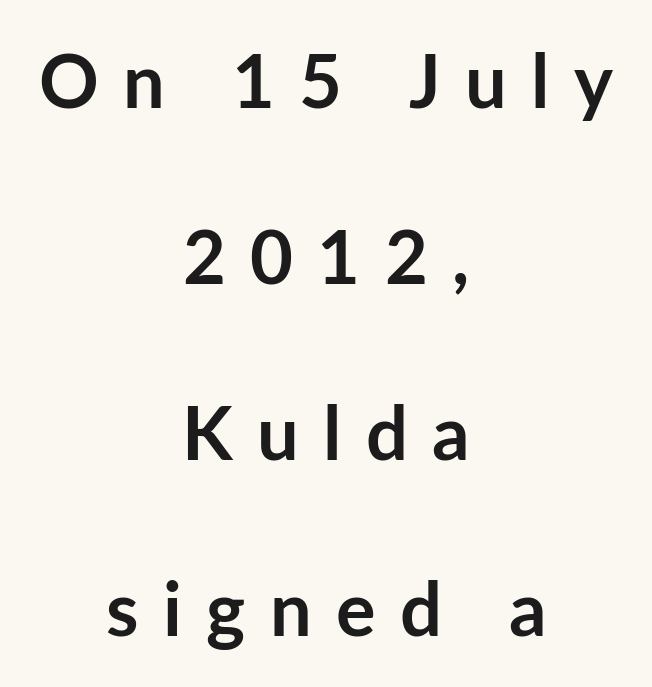
Is the block centered? Yes — each line is placed symmetrically about the middle. The glyphs are unaccompanied by any horizontal stroke below them. Grotesque or geometric, the face here clearly has no serifs. Does extra space separate the letters? Yes, quite a lot of it. Tall strokes in this sample are plumb rather than angled. Do the characters align in a grid? No, the font is proportional.
